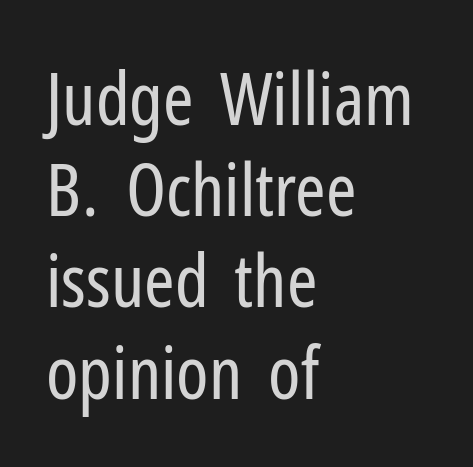
Q: Is the text bold? A: No.
Q: Is the text italic (slanted)? A: No, it is upright.
Q: Is the typeface a serif or a sans-serif typeface? A: Sans-serif.
Q: Is the text underlined? A: No.
Q: How is the paragraph aligned? A: Left-aligned.
Q: Is the spacing between letters normal or unusually wide? A: Normal.
Q: Is the spacing between lines tight, normal or loose? A: Normal.
Q: Width (condensed, normal, or wide)? A: Condensed.
Q: Stroke contrast? A: Low.
Q: x-height? A: Medium.
Q: Monospaced? A: No.
